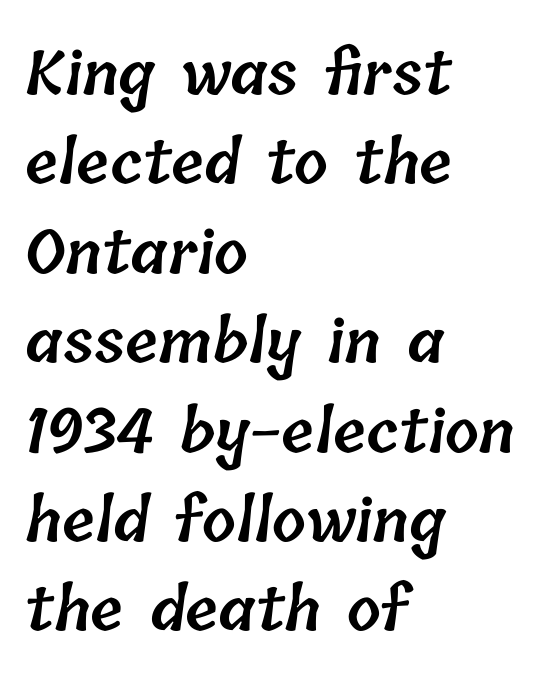
Q: Is the text bold? A: Semi-bold.
Q: Is the text underlined? A: No.
Q: How is the paragraph aligned? A: Left-aligned.
Q: Is the spacing between letters normal or unusually wide? A: Normal.
Q: Is the spacing between lines tight, normal or loose? A: Normal.
Q: Width (condensed, normal, or wide)? A: Normal.
Q: Stroke contrast? A: Low.
Q: x-height? A: Medium.
Q: Monospaced? A: No.
